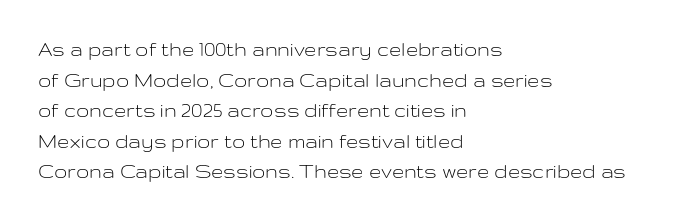
{"italic": "no", "bold": "no", "underline": "no", "align": "left", "line_spacing": "normal", "line_spacing_ratio": 1.39, "letter_spacing": "normal", "letter_spacing_em": 0.0, "glyph_px": 22}
